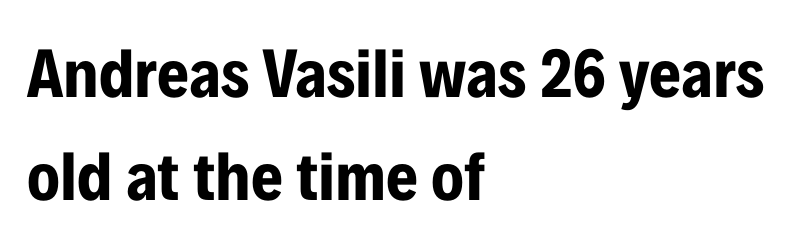
Q: Is the text bold? A: Yes.
Q: Is the text italic (slanted)? A: No, it is upright.
Q: Is the typeface a serif or a sans-serif typeface? A: Sans-serif.
Q: Is the text underlined? A: No.
Q: How is the paragraph aligned? A: Left-aligned.
Q: Is the spacing between letters normal or unusually wide? A: Normal.
Q: Is the spacing between lines tight, normal or loose? A: Normal.
Q: Width (condensed, normal, or wide)? A: Condensed.
Q: Stroke contrast? A: Low.
Q: x-height? A: Medium.
Q: Monospaced? A: No.
